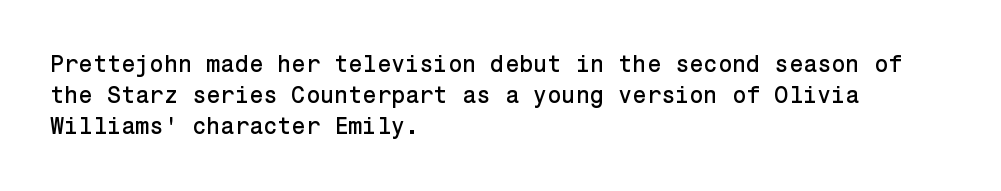
Q: Is the text italic (slanted)? A: No, it is upright.
Q: Is the text underlined? A: No.
Q: How is the paragraph aligned? A: Left-aligned.
Q: Is the spacing between letters normal or unusually wide? A: Normal.
Q: Is the spacing between lines tight, normal or loose? A: Normal.
